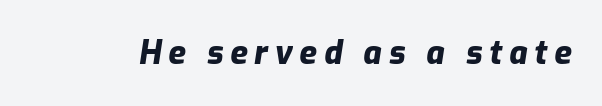
The image shows 32 px heavy type, italic (leaning right); set unusually wide letter spacing (+0.21 em), not underlined; low stroke contrast and a medium x-height.
